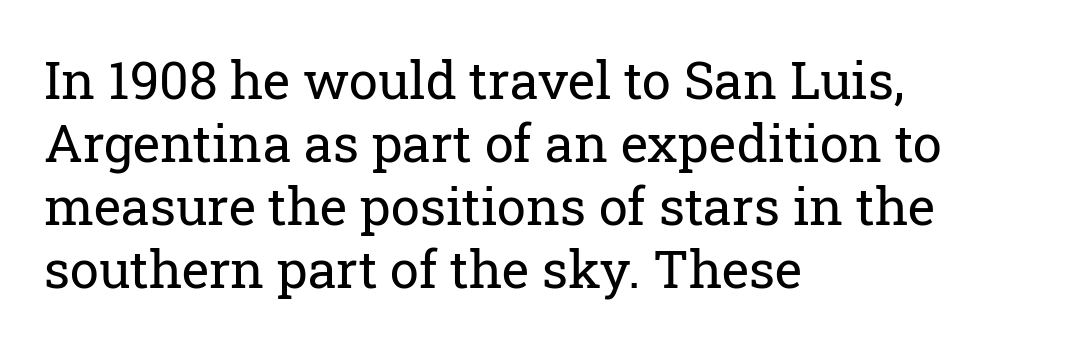
Does extra space separate the letters? No, they use regular spacing. These glyphs show unthickened strokes, regular width or finer. These lines are rendered in a variable-pitch font. Has an underline been added? It has not. Line beginnings align vertically; line endings do not.
